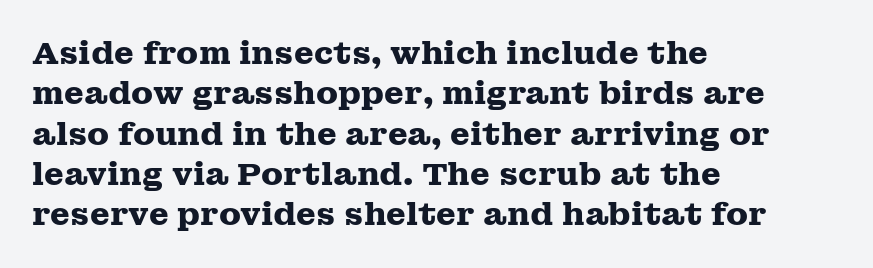
The strip under each line holds only bare page. Inter-character spacing is left at the font's built-in metrics. The passage shown is typed in a proportional face where columns would drift. The font's upright variant was chosen for this text. Typeset ragged right — the left edge is the straight one. These lines carry a lot of weight — the face is fully bold.
